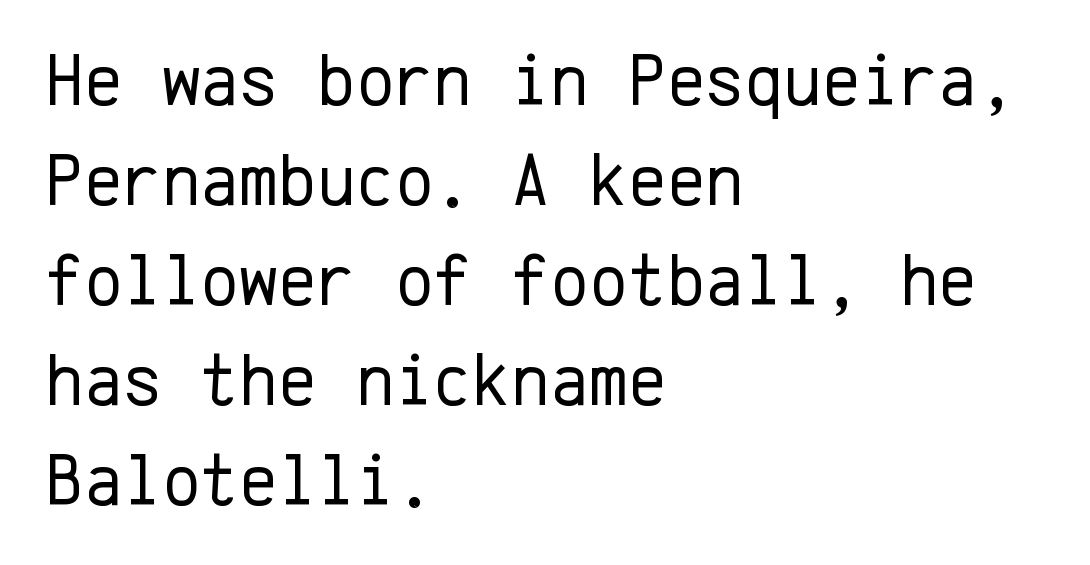
The image shows 74 px regular-weight sans-serif type, upright, monospaced; set left-aligned, normal line spacing (1.35x), normal letter spacing, not underlined; low stroke contrast and a medium x-height.
